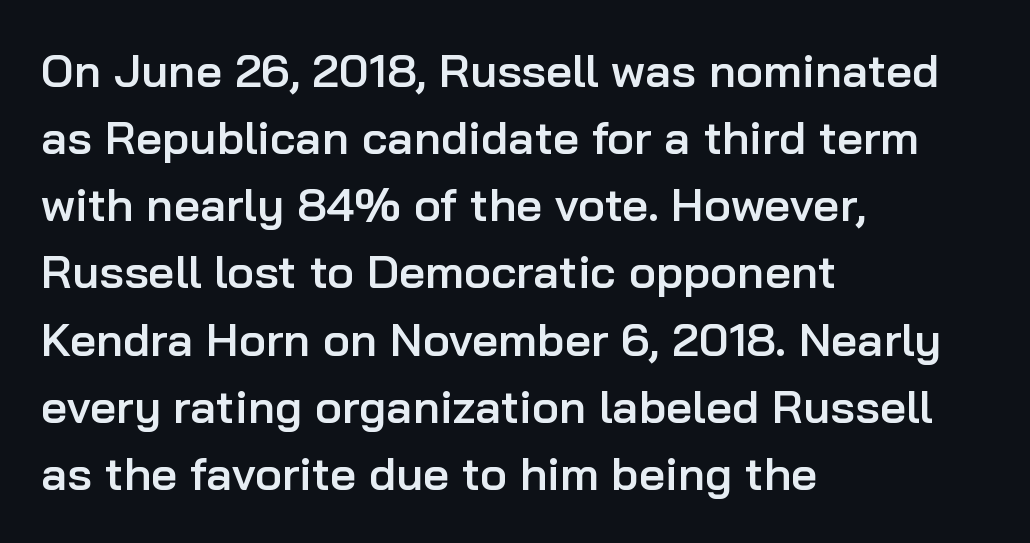
Line spacing here is normal. In terms of posture, this sample is upright. On the weight axis this lands at semibold, roughly 600. Horizontal alignment here is leftward, the default for most running prose. Here the glyphs are tracked normally, forming tight word shapes. This sample has the flowing, uneven cadence of proportional lettering.
